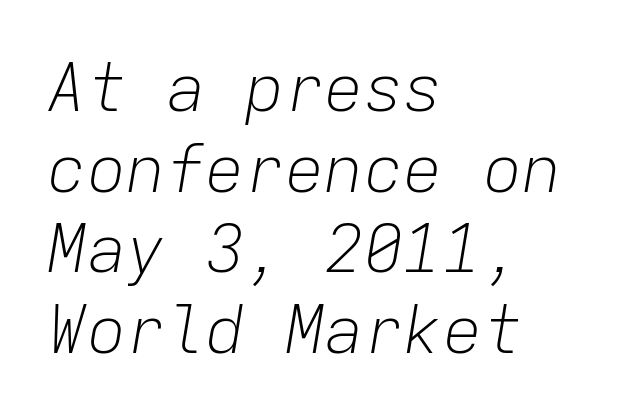
The image shows 66 px light type, italic (leaning right), monospaced; set left-aligned, line spacing 1.22x, normal letter spacing, not underlined; low stroke contrast and a medium x-height.
